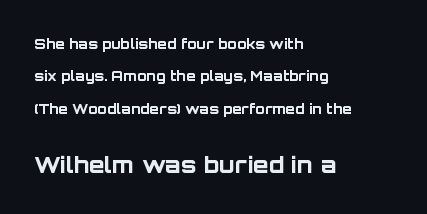
Each glyph is drawn with heavy, bold strokes. Glyph-to-glyph distance matches everyday printed text. Is there any slant? The stems are plumb. The following chunk of copy outweighs the initial chunk in type size. Check under the words: just untouched page.
